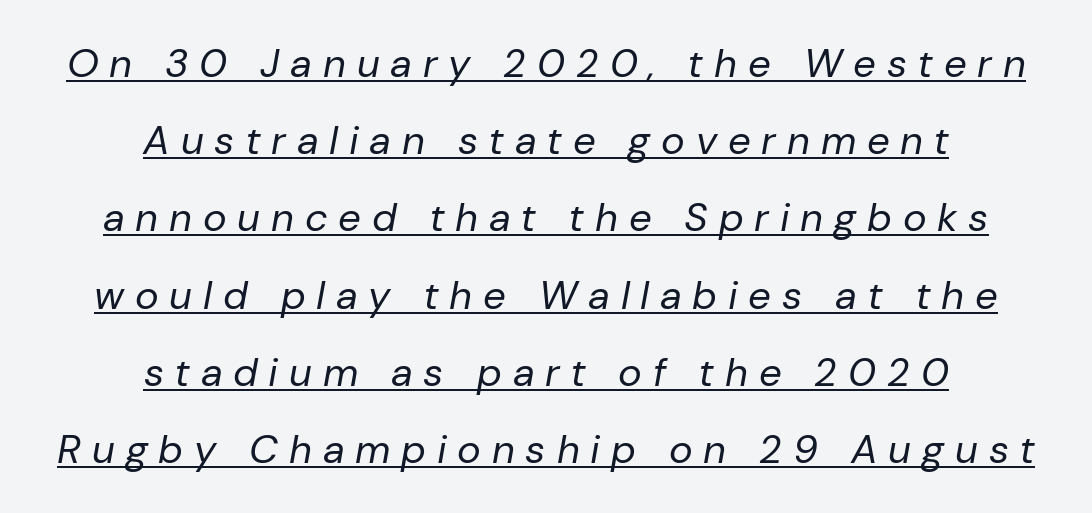
Stroke thickness stays within the range of a standard reading face or lighter. The rag falls on both sides of this text block equally. Quick note: italic. The letterforms stand isolated, each surrounded by extra space. Rows of type keep a wide berth in the vertical direction. Each letter keeps its own natural width here, so spacing adapts to shape.
